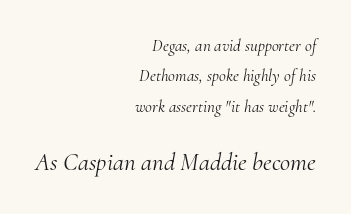
The image shows 25 px text type, italic (leaning right); set right-aligned, line spacing 1.79x, normal letter spacing, not underlined; the second (bottom) block is 1.47x larger.
